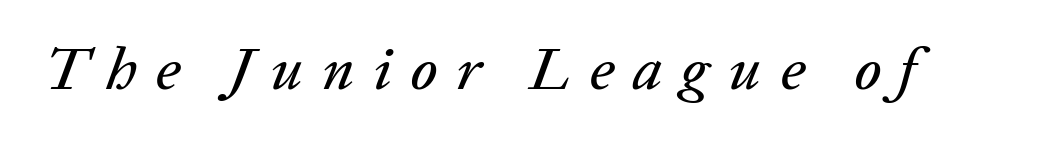
The image shows 60 px text type, italic (leaning right); set unusually wide letter spacing (+0.31 em), not underlined; low stroke contrast and a medium x-height.
